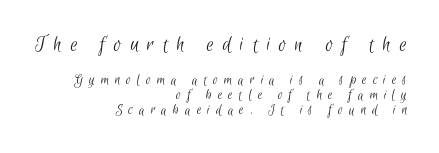
{"bold": "no", "underline": "no", "align": "right", "line_spacing": "tight", "line_spacing_ratio": 0.99, "letter_spacing": "wide", "letter_spacing_em": 0.4, "larger_block": "first", "size_ratio": 1.47, "glyph_px": 22}
